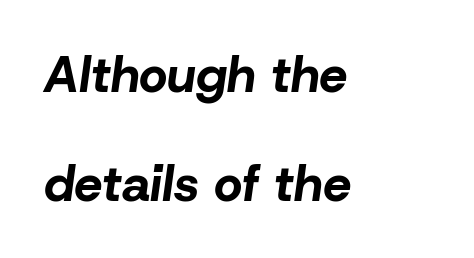
These lines carry a lot of weight — the face is fully bold. The zone under the glyphs is completely vacant. Observe the ordinary spacing: letters are neighbours, not strangers. The face used here is proportionally spaced, like ordinary book or web type. Notice the wide empty band between every row — that's loose leading.
